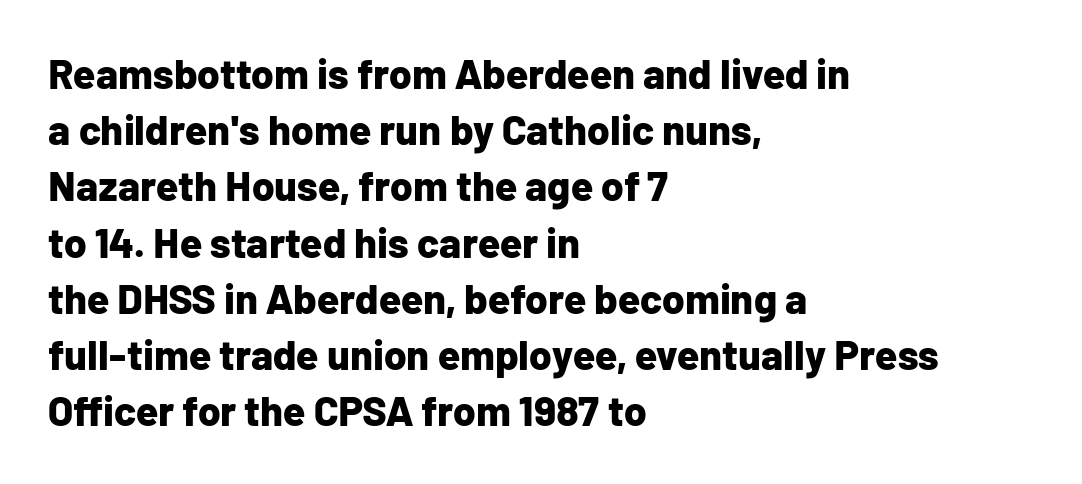
If you measured baseline to baseline, you'd find a middling distance. The line texture is even and compact thanks to regular tracking. Teacher's note: observe the even left margin — that is flush-left alignment. The sample has been set heavy, in full bold. The glyphs are unaccompanied by any horizontal stroke below them.
